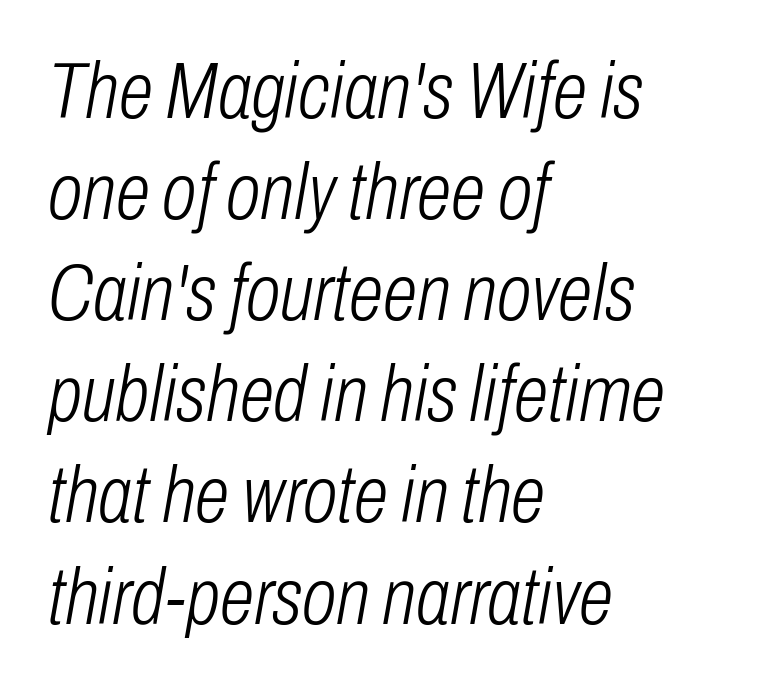
{"italic": "yes", "lean": "right", "slant_degrees": 10, "bold": "no", "weight": "light", "width": "condensed", "stroke_contrast": "low", "x_height": "medium", "monospaced": "no", "underline": "no", "align": "left", "line_spacing": "normal", "line_spacing_ratio": 1.28, "letter_spacing": "normal", "letter_spacing_em": 0.0, "glyph_px": 79}
